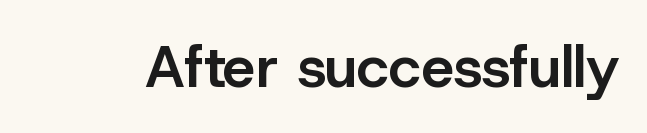
{"serif": "no", "italic": "no", "bold": "semi", "weight": "semibold", "width": "normal", "stroke_contrast": "low", "x_height": "medium", "monospaced": "no", "underline": "no", "letter_spacing": "normal", "letter_spacing_em": 0.0, "glyph_px": 59}
